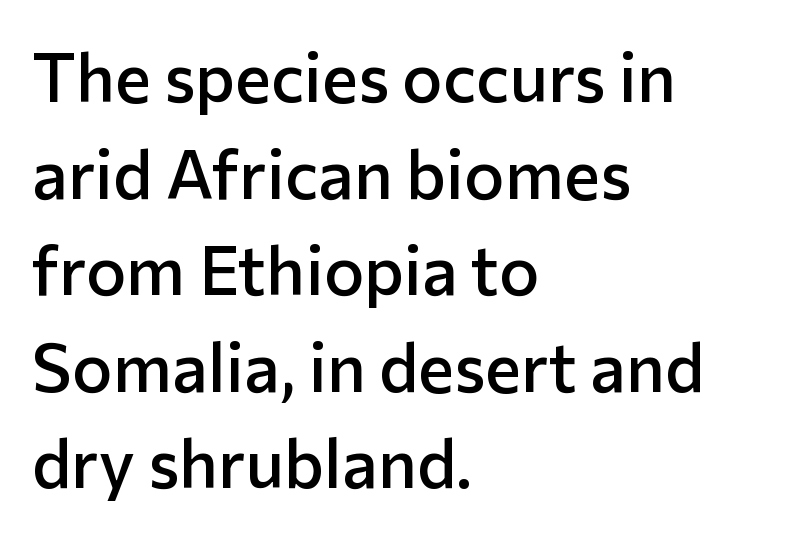
{"serif": "no", "italic": "no", "bold": "semi", "weight": "semibold", "width": "normal", "stroke_contrast": "low", "x_height": "medium", "monospaced": "no", "underline": "no", "align": "left", "line_spacing": "normal", "line_spacing_ratio": 1.42, "letter_spacing": "normal", "letter_spacing_em": 0.0, "glyph_px": 68}
